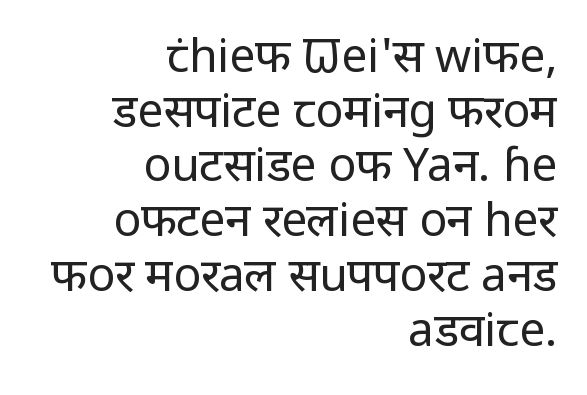
The image shows 46 px regular-weight sans-serif type, upright; set right-aligned, line spacing 1.19x, normal letter spacing, not underlined; low stroke contrast and a medium x-height.
